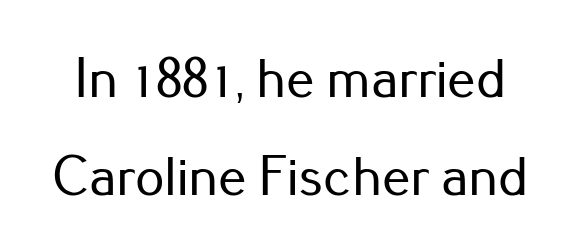
Has an underline been added? It has not. Letter spacing: default. Rendered with straight, roman letterforms. The glyphs in this specimen are sans serif. Is this a fixed-width face? No — the glyphs have proportional, varying widths.
